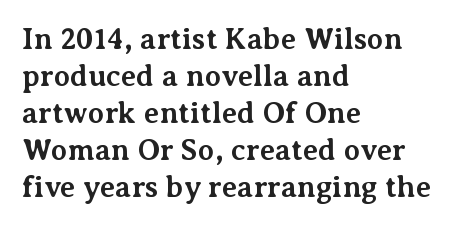
Words appear dense and cohesive because spacing is normal. No italicization has been applied; the sample stays upright. Descender tails drop into unmarked territory. The rag falls on the right side of this text block. The rendering shows small feet on the letterforms — a serif design.
